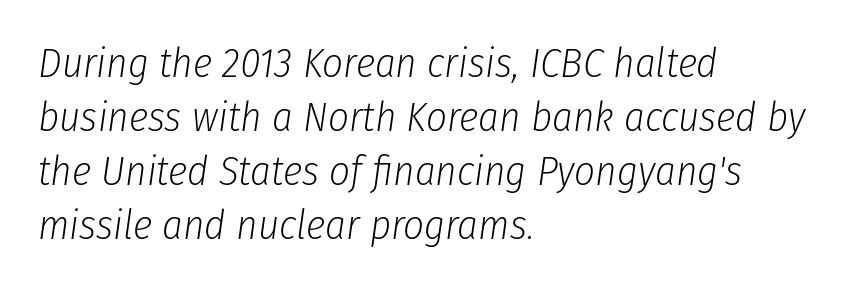
{"italic": "yes", "lean": "right", "slant_degrees": 8, "bold": "no", "weight": "light", "width": "condensed", "stroke_contrast": "low", "x_height": "medium", "monospaced": "no", "underline": "no", "align": "left", "line_spacing": "normal", "line_spacing_ratio": 1.32, "letter_spacing": "normal", "letter_spacing_em": 0.0, "glyph_px": 41}
